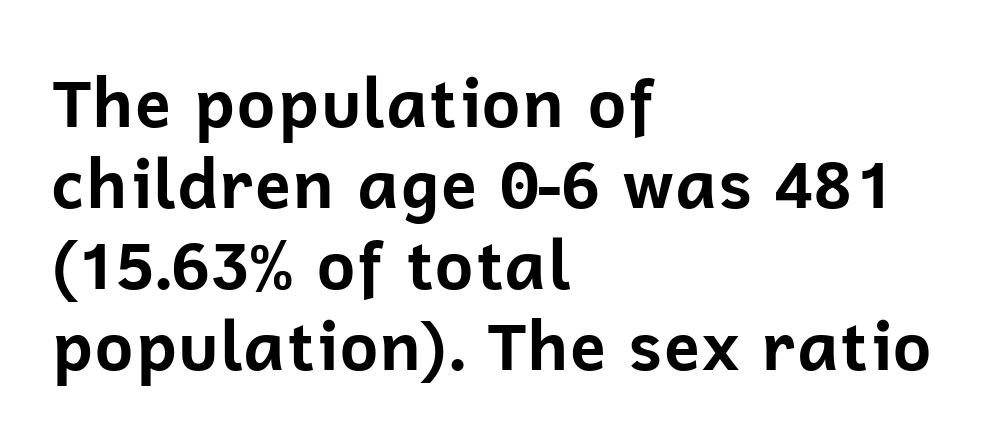
Q: Is the text bold? A: Yes.
Q: Is the text italic (slanted)? A: No, it is upright.
Q: Is the typeface a serif or a sans-serif typeface? A: Sans-serif.
Q: Is the text underlined? A: No.
Q: How is the paragraph aligned? A: Left-aligned.
Q: Is the spacing between letters normal or unusually wide? A: Normal.
Q: Width (condensed, normal, or wide)? A: Normal.
Q: Stroke contrast? A: Low.
Q: x-height? A: Medium.
Q: Monospaced? A: No.
